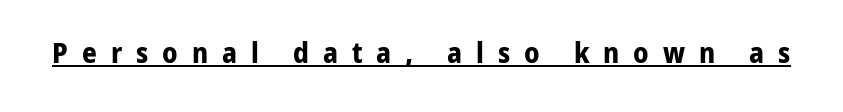
{"serif": "no", "italic": "no", "bold": "yes", "weight": "bold", "width": "condensed", "stroke_contrast": "low", "x_height": "medium", "monospaced": "no", "underline": "yes", "letter_spacing": "wide", "letter_spacing_em": 0.48, "glyph_px": 29}
